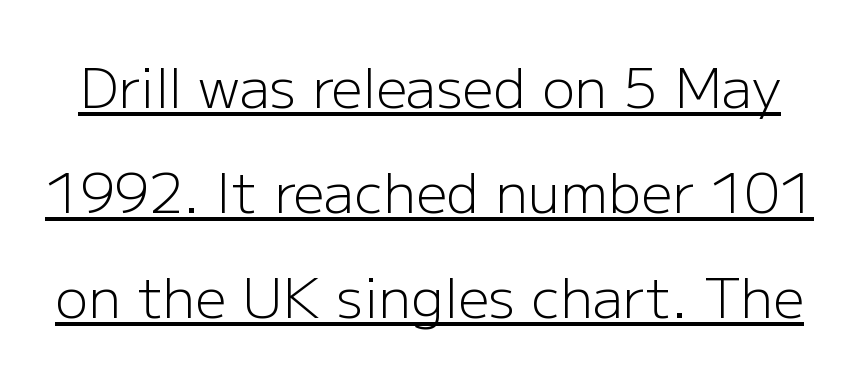
Leading: increased. Note: no serifs on the glyphs. Tracking here is standard; glyphs follow each other at the usual distance. These lines are rendered in a variable-pitch font.
